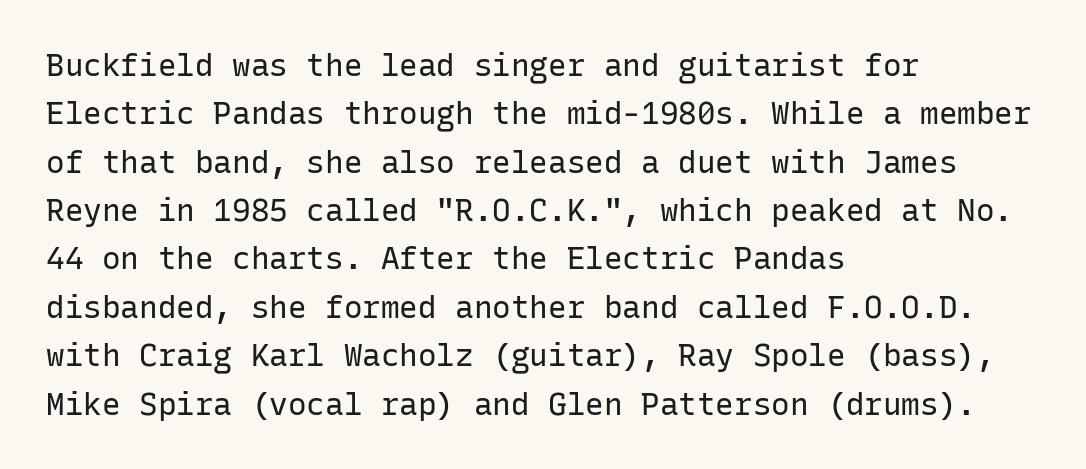
Does the copy run flush right? No — it runs flush left. Descenders hang freely into open space. In terms of posture, this sample is upright. No extra tracking has been applied to these lines.
